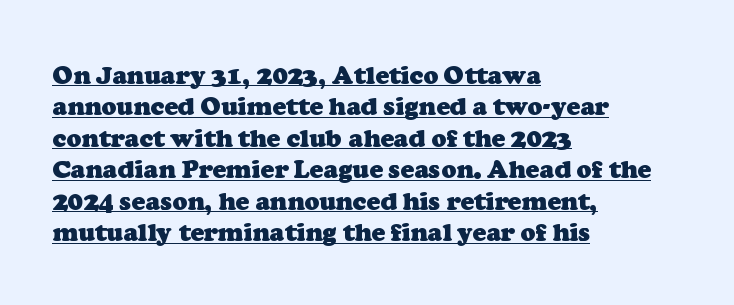
Spacing between characters is what you'd get straight out of the box. A normal amount of white space separates one row of letters from the next. You can see a thin bar hugging the bottom of the glyphs. The lines are quadded left. The face used here has the dense, thick strokes of a bold.
